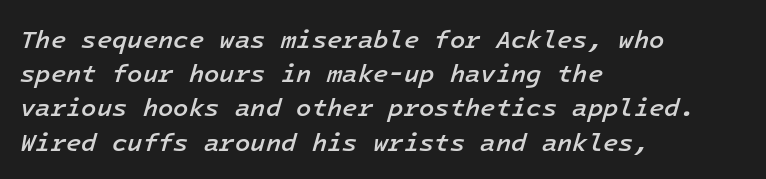
{"italic": "yes", "lean": "right", "slant_degrees": 16, "bold": "semi", "underline": "no", "align": "left", "line_spacing": "normal", "line_spacing_ratio": 1.37, "letter_spacing": "normal", "letter_spacing_em": 0.0, "glyph_px": 25}
